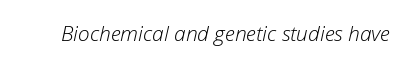
The image shows 21 px text type, italic (leaning right); set normal letter spacing, not underlined.
